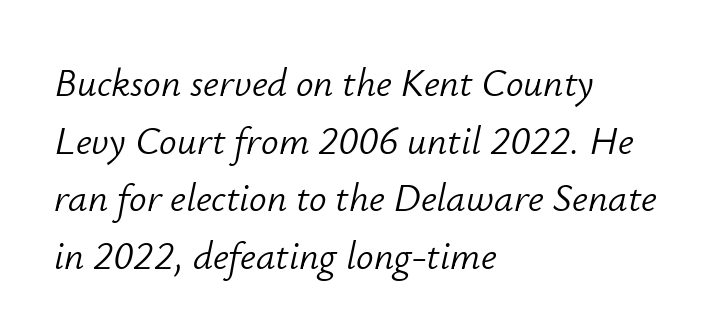
The image shows 39 px light type, italic (leaning right); set left-aligned, normal line spacing (1.48x), normal letter spacing, not underlined; low stroke contrast and a small x-height.
